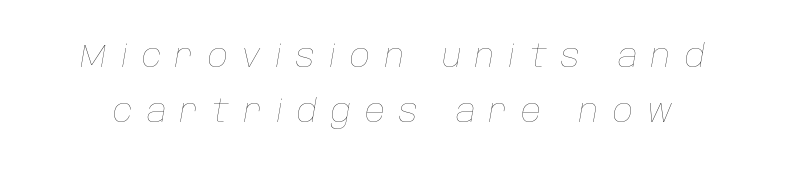
The image shows 31 px thin type, italic (leaning right); set line spacing 1.76x, unusually wide letter spacing (+0.46 em), not underlined; low stroke contrast and a large x-height.
